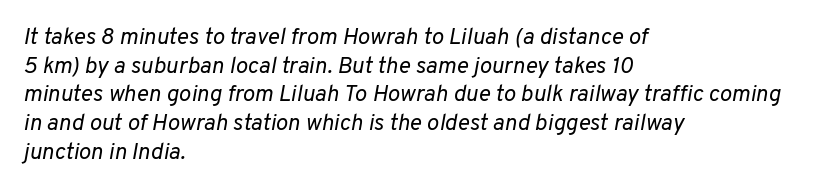
Q: Is the text bold? A: No.
Q: Is the text italic (slanted)? A: Yes, it leans right by about 10 degrees.
Q: Is the text underlined? A: No.
Q: How is the paragraph aligned? A: Left-aligned.
Q: Is the spacing between letters normal or unusually wide? A: Normal.
Q: Is the spacing between lines tight, normal or loose? A: Normal.
